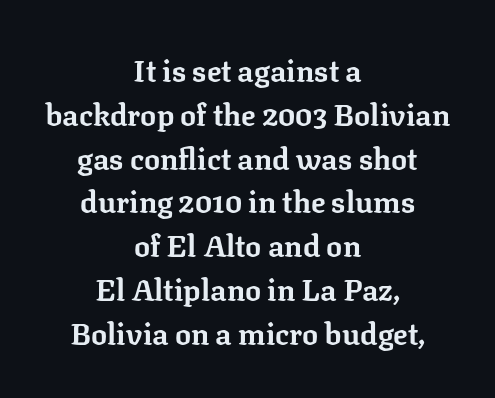
{"serif": "yes", "italic": "no", "bold": "yes", "weight": "bold", "width": "normal", "stroke_contrast": "low", "x_height": "medium", "monospaced": "no", "underline": "no", "align": "center", "line_spacing": "normal", "line_spacing_ratio": 1.46, "letter_spacing": "normal", "letter_spacing_em": 0.0, "glyph_px": 30}
